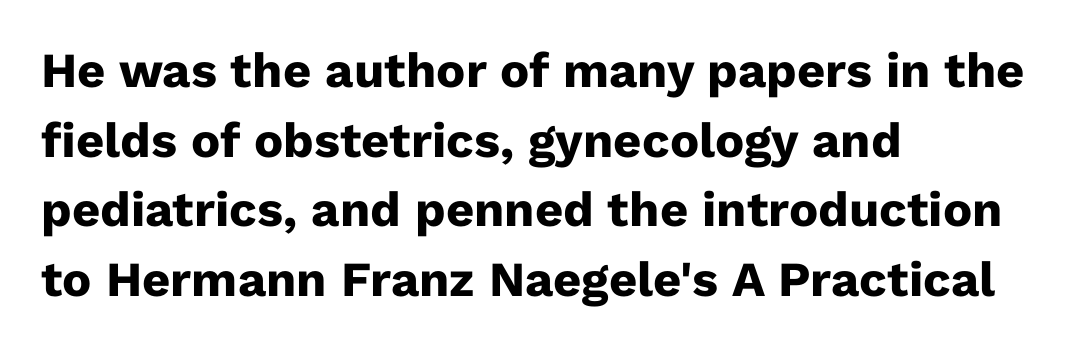
Q: Is the text bold? A: Yes.
Q: Is the text italic (slanted)? A: No, it is upright.
Q: Is the typeface a serif or a sans-serif typeface? A: Sans-serif.
Q: Is the text underlined? A: No.
Q: How is the paragraph aligned? A: Left-aligned.
Q: Is the spacing between letters normal or unusually wide? A: Normal.
Q: Is the spacing between lines tight, normal or loose? A: Normal.
Q: Width (condensed, normal, or wide)? A: Normal.
Q: Stroke contrast? A: Low.
Q: x-height? A: Medium.
Q: Monospaced? A: No.
